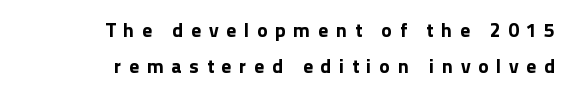
Q: Is the text italic (slanted)? A: No, it is upright.
Q: Is the text underlined? A: No.
Q: How is the paragraph aligned? A: Right-aligned.
Q: Is the spacing between letters normal or unusually wide? A: Unusually wide.
